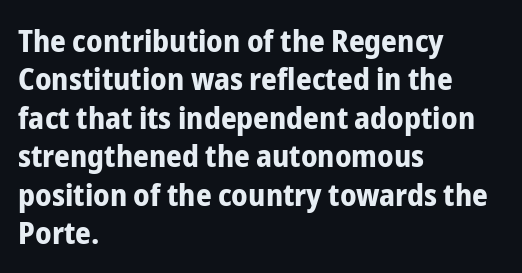
Characters follow at the spacing the type designer built in. The face used here is proportionally spaced, like ordinary book or web type. All the whitespace from short lines collects on the right. These lines were composed using upright roman letters.
